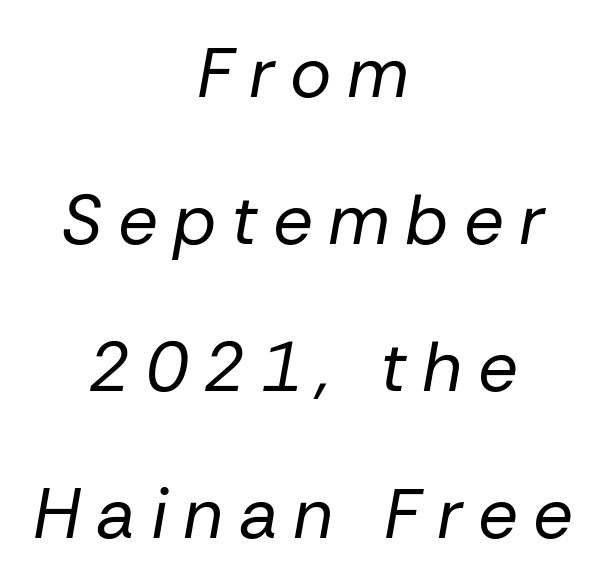
Q: Is the text bold? A: No.
Q: Is the text italic (slanted)? A: Yes, it leans right by about 10 degrees.
Q: Is the text underlined? A: No.
Q: How is the paragraph aligned? A: Centered.
Q: Is the spacing between letters normal or unusually wide? A: Unusually wide.
Q: Is the spacing between lines tight, normal or loose? A: Loose.
Q: Width (condensed, normal, or wide)? A: Normal.
Q: Stroke contrast? A: Low.
Q: x-height? A: Medium.
Q: Monospaced? A: No.
